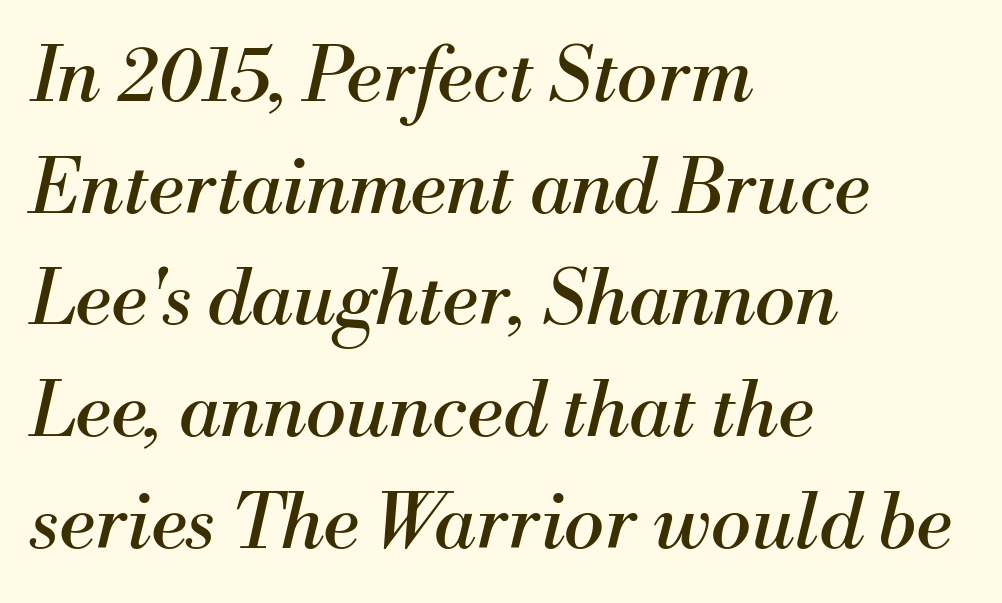
Observe the ordinary spacing: letters are neighbours, not strangers. This reads as an unemphasized weight, regular at the heaviest. All the whitespace from short lines collects on the right. Leading: standard. Characters are canted at an angle relative to the baseline's perpendicular. Spacing verdict: proportional, widths tailored to each character.
